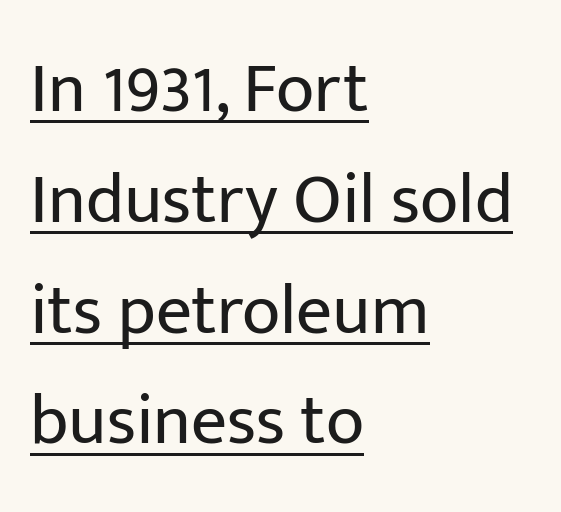
Words appear dense and cohesive because spacing is normal. Classification — sans serif. Stroke mass is kept to a normal reading level or below. The rendering uses natural spacing where letterforms have individual widths.
